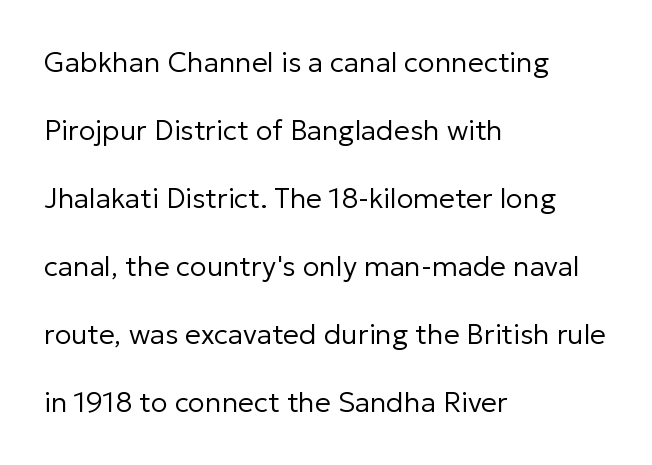
{"serif": "no", "italic": "no", "bold": "no", "weight": "regular", "width": "normal", "stroke_contrast": "low", "x_height": "medium", "monospaced": "no", "underline": "no", "align": "left", "line_spacing": "loose", "line_spacing_ratio": 2.43, "letter_spacing": "normal", "letter_spacing_em": 0.0, "glyph_px": 28}
